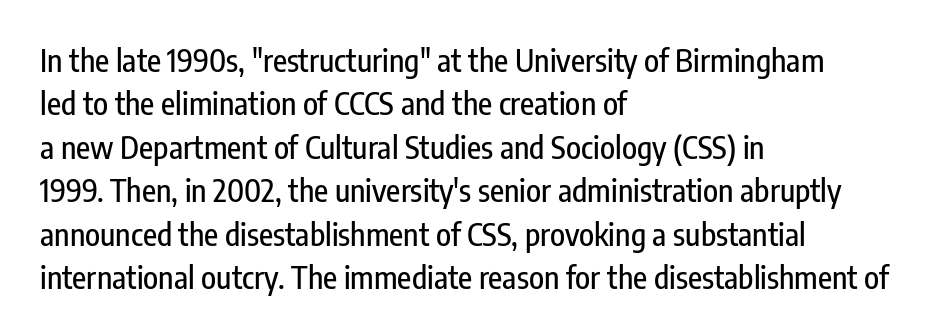
The image shows 31 px condensed sans-serif type, upright; set left-aligned, normal line spacing (1.4x), normal letter spacing, not underlined; low stroke contrast and a medium x-height.
